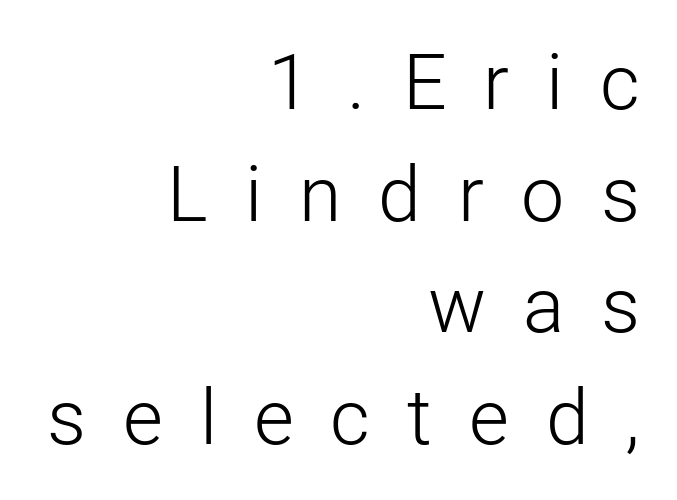
{"serif": "no", "italic": "no", "bold": "no", "weight": "light", "width": "normal", "stroke_contrast": "low", "x_height": "medium", "monospaced": "no", "underline": "no", "align": "right", "line_spacing": "normal", "line_spacing_ratio": 1.45, "letter_spacing": "wide", "letter_spacing_em": 0.48, "glyph_px": 77}
